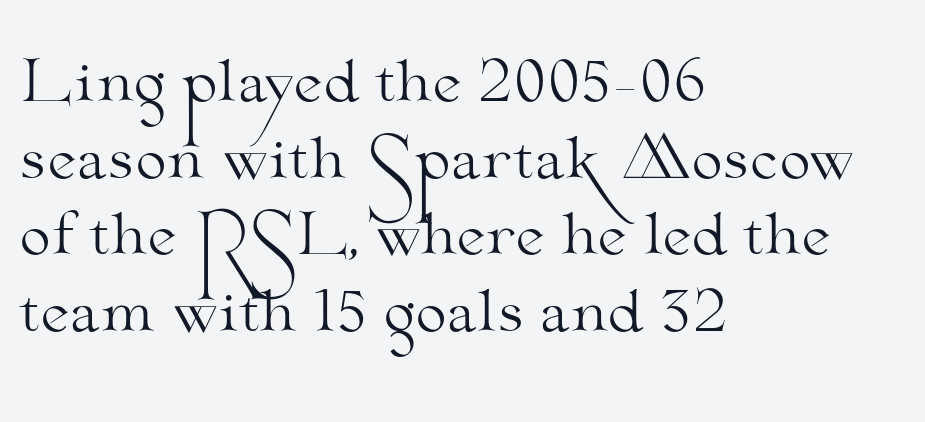
The image shows 56 px light, wide serif type, upright; set left-aligned, normal line spacing (1.37x), normal letter spacing, not underlined; medium stroke contrast and a small x-height.
